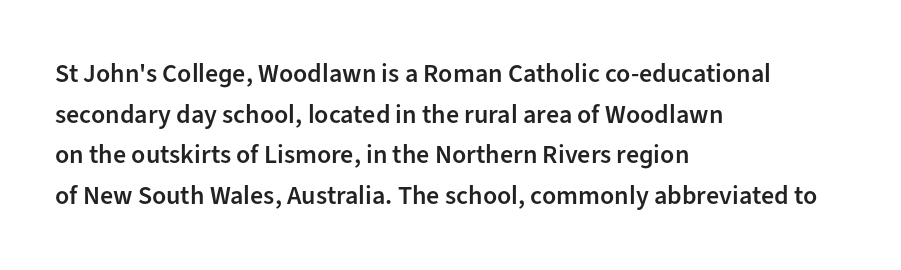
{"italic": "no", "bold": "semi", "underline": "no", "align": "left", "line_spacing": "normal", "line_spacing_ratio": 1.56, "letter_spacing": "normal", "letter_spacing_em": 0.0, "glyph_px": 26}
